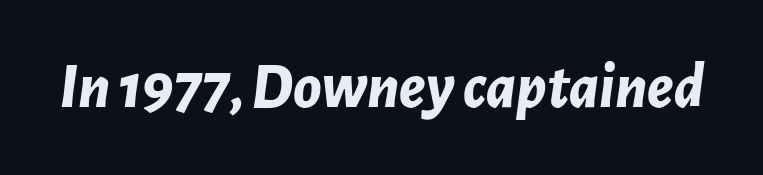
The image shows 64 px bold type, italic (leaning right); set normal letter spacing, not underlined; low stroke contrast and a medium x-height.
